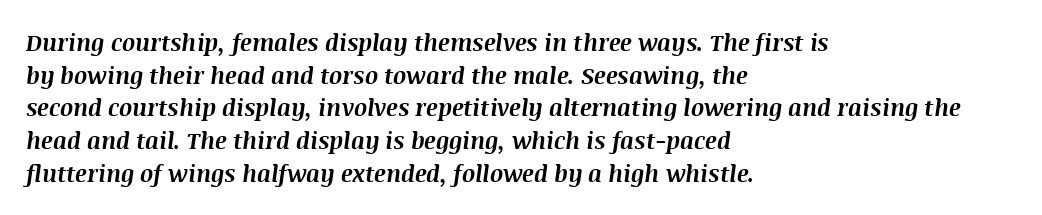
Q: Is the text bold? A: Yes.
Q: Is the text italic (slanted)? A: Yes, it leans right by about 8 degrees.
Q: Is the text underlined? A: No.
Q: How is the paragraph aligned? A: Left-aligned.
Q: Is the spacing between letters normal or unusually wide? A: Normal.
Q: Is the spacing between lines tight, normal or loose? A: Normal.
